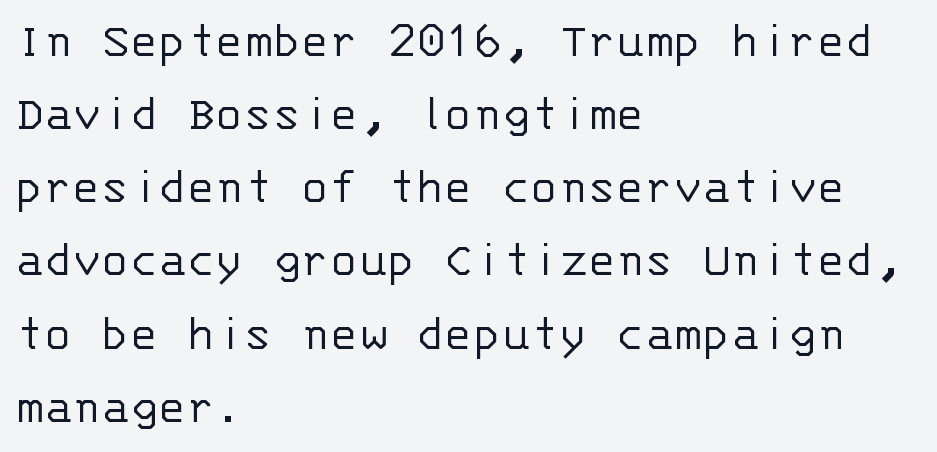
The image shows 53 px light sans-serif type, upright, monospaced; set left-aligned, normal line spacing (1.38x), normal letter spacing, not underlined; low stroke contrast and a large x-height.
